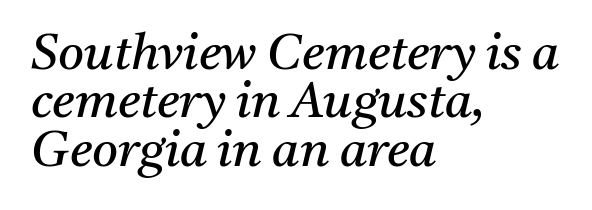
{"serif": "yes", "italic": "yes", "lean": "right", "slant_degrees": 11, "bold": "no", "weight": "regular", "width": "normal", "stroke_contrast": "medium", "x_height": "medium", "monospaced": "no", "underline": "no", "align": "left", "line_spacing": "tight", "line_spacing_ratio": 0.97, "letter_spacing": "normal", "letter_spacing_em": 0.0, "glyph_px": 50}
